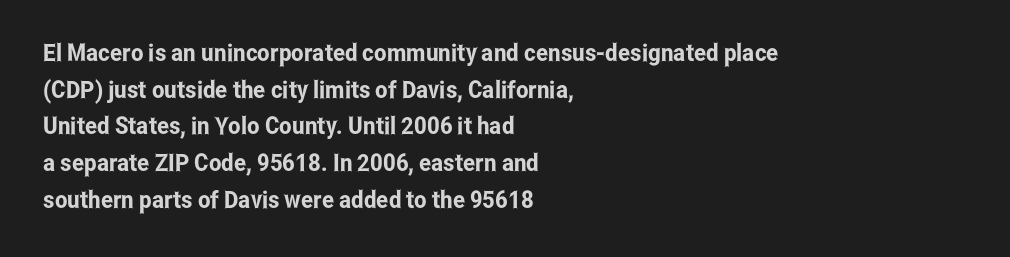
Q: Is the text italic (slanted)? A: No, it is upright.
Q: Is the text underlined? A: No.
Q: How is the paragraph aligned? A: Left-aligned.
Q: Is the spacing between letters normal or unusually wide? A: Normal.
Q: Is the spacing between lines tight, normal or loose? A: Normal.
